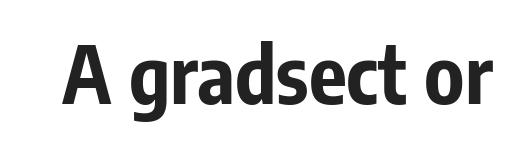
The image shows 79 px bold, condensed sans-serif type, upright; set normal letter spacing, not underlined; low stroke contrast and a medium x-height.
